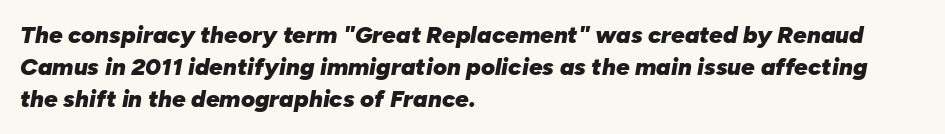
{"italic": "yes", "lean": "right", "slant_degrees": 10, "bold": "yes", "underline": "no", "align": "left", "line_spacing": "normal", "line_spacing_ratio": 1.34, "letter_spacing": "normal", "letter_spacing_em": 0.0, "glyph_px": 24}
